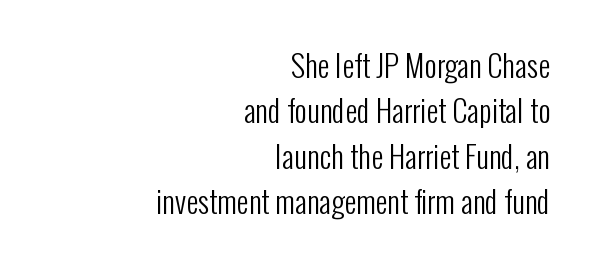
{"serif": "no", "italic": "no", "bold": "no", "weight": "regular", "width": "condensed", "stroke_contrast": "low", "x_height": "medium", "monospaced": "no", "underline": "no", "align": "right", "line_spacing": "normal", "line_spacing_ratio": 1.51, "letter_spacing": "normal", "letter_spacing_em": 0.0, "glyph_px": 30}
